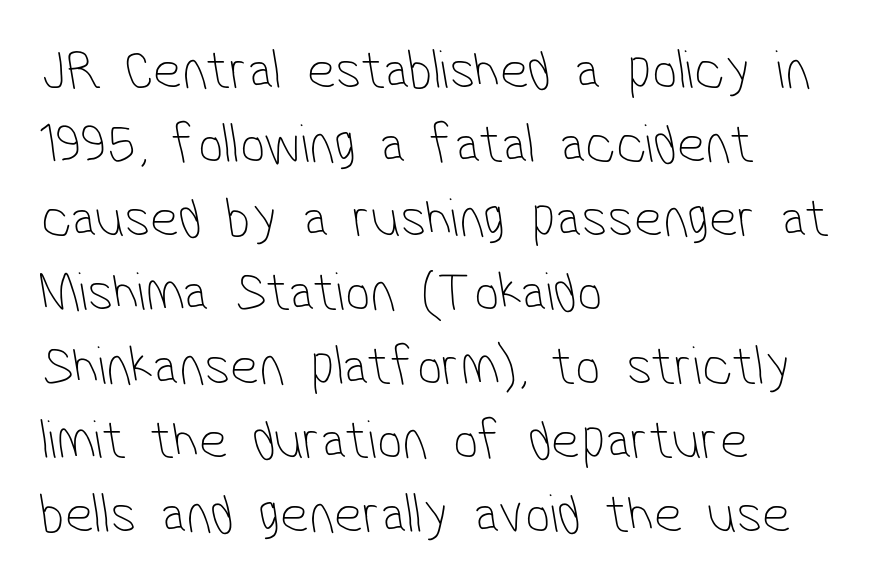
Is the type heavy? It reads as light-to-regular instead. A typesetter would call this zero additional tracking. Letterform terminals end flat and unadorned throughout the passage. Summary of vertical rhythm: regular, with standard interline spacing. This sample has the flowing, uneven cadence of proportional lettering.
